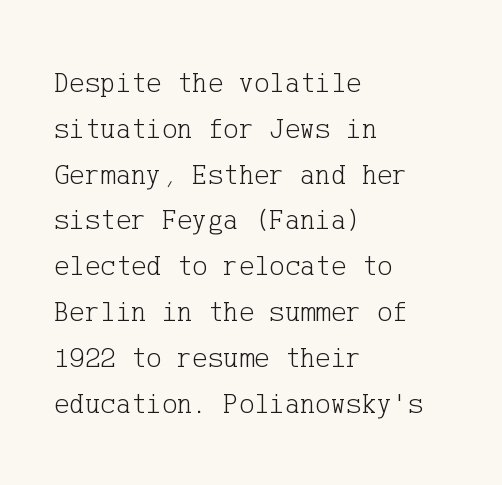
Q: Is the text bold? A: No.
Q: Is the text italic (slanted)? A: No, it is upright.
Q: Is the typeface a serif or a sans-serif typeface? A: Serif.
Q: Is the text underlined? A: No.
Q: How is the paragraph aligned? A: Left-aligned.
Q: Is the spacing between letters normal or unusually wide? A: Normal.
Q: Is the spacing between lines tight, normal or loose? A: Normal.
Q: Width (condensed, normal, or wide)? A: Normal.
Q: Stroke contrast? A: Low.
Q: x-height? A: Medium.
